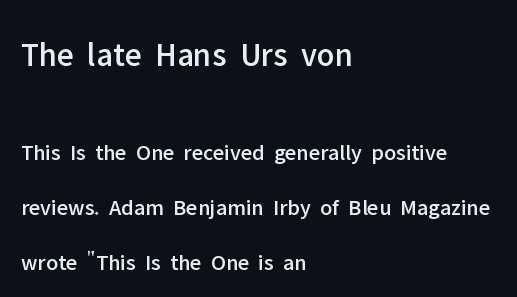
Reading down the block, your eye returns to a fixed left position each line. Character size in the leading block exceeds that of the trailing block. Horizontal bands of white between lines are thick stripes. Does the lettering tilt? It doesn't — this is upright. The passage shown is typed in a proportional face where columns would drift. Default kerning and tracking; the words read as compact shapes.
